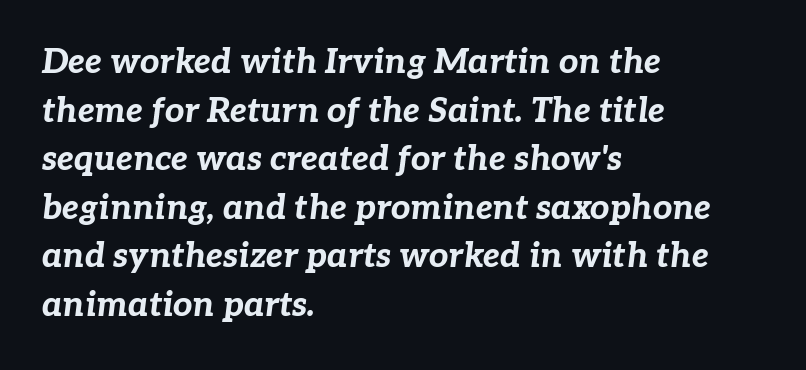
The paragraph shown leans on its left margin. Looking at the ascenders, they clearly lean. This sample has the flowing, uneven cadence of proportional lettering. Nothing unusual about the tracking: characters are spaced as the font intends. The space directly below the letters is spotless.
